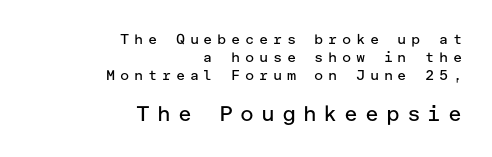
{"italic": "no", "bold": "no", "underline": "no", "align": "right", "line_spacing": "normal", "line_spacing_ratio": 1.28, "letter_spacing": "wide", "letter_spacing_em": 0.33, "larger_block": "second", "size_ratio": 1.5, "glyph_px": 21}
